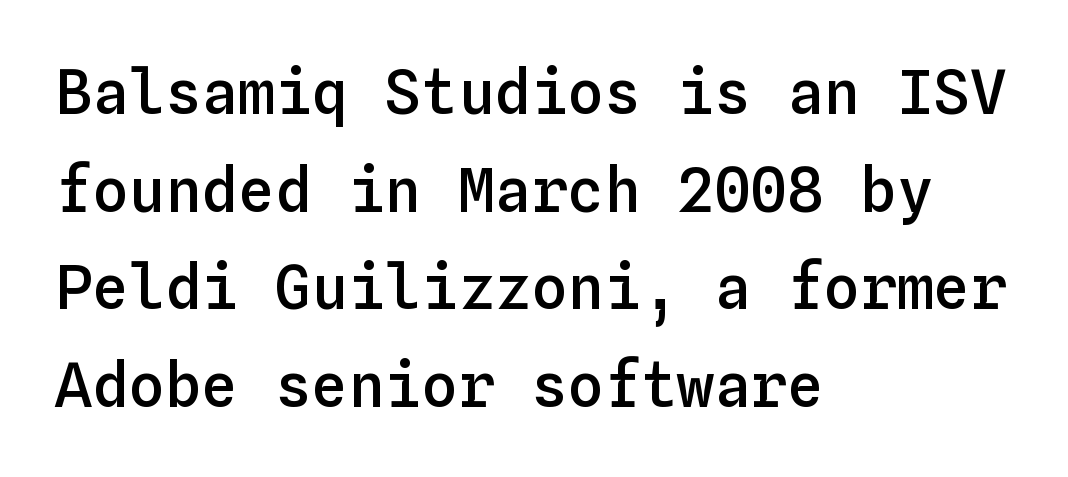
Q: Is the text bold? A: Semi-bold.
Q: Is the text italic (slanted)? A: No, it is upright.
Q: Is the text underlined? A: No.
Q: How is the paragraph aligned? A: Left-aligned.
Q: Is the spacing between letters normal or unusually wide? A: Normal.
Q: Is the spacing between lines tight, normal or loose? A: Normal.
Q: Width (condensed, normal, or wide)? A: Normal.
Q: Stroke contrast? A: Low.
Q: x-height? A: Medium.
Q: Monospaced? A: Yes.
